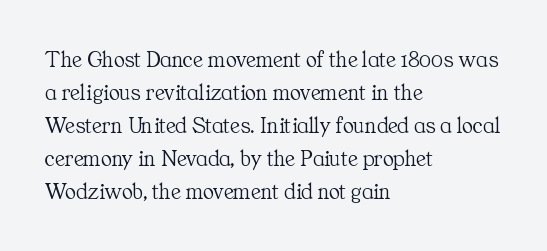
{"italic": "no", "bold": "no", "underline": "no", "align": "left", "line_spacing": "normal", "line_spacing_ratio": 1.43, "letter_spacing": "normal", "letter_spacing_em": 0.0, "glyph_px": 23}
